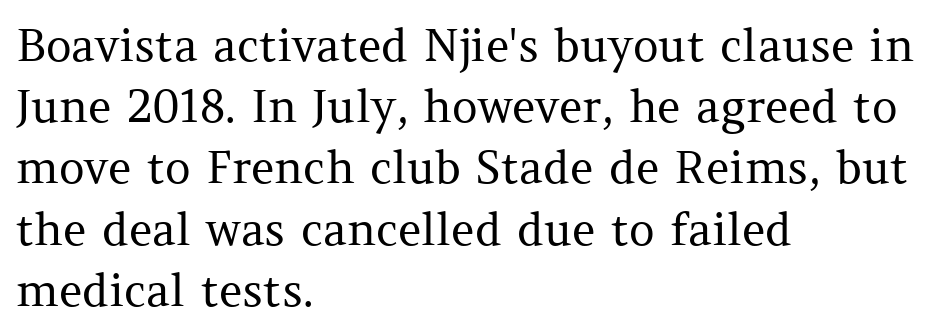
Q: Is the text bold? A: No.
Q: Is the text italic (slanted)? A: No, it is upright.
Q: Is the typeface a serif or a sans-serif typeface? A: Serif.
Q: Is the text underlined? A: No.
Q: How is the paragraph aligned? A: Left-aligned.
Q: Is the spacing between letters normal or unusually wide? A: Normal.
Q: Is the spacing between lines tight, normal or loose? A: Normal.
Q: Width (condensed, normal, or wide)? A: Normal.
Q: Stroke contrast? A: Medium.
Q: x-height? A: Medium.
Q: Monospaced? A: No.
